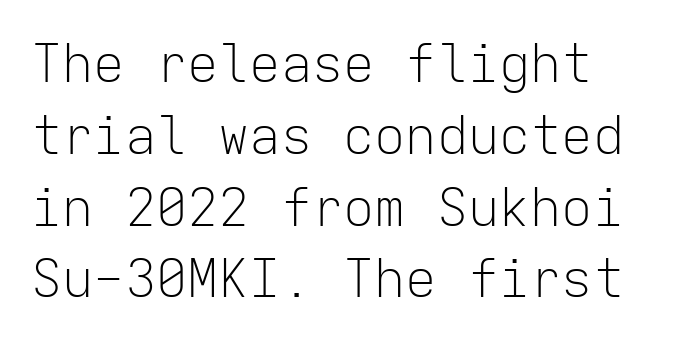
This sample uses an upright cut, with every glyph sitting square on the baseline. Beneath every word, the page is bare. The typeface has the unassuming heft of standard copy or less. Here the designer chose a console-style face with uniform glyph widths. In terms of letterspacing, this is plain default setting. Each new line begins a customary step beneath the previous one.
